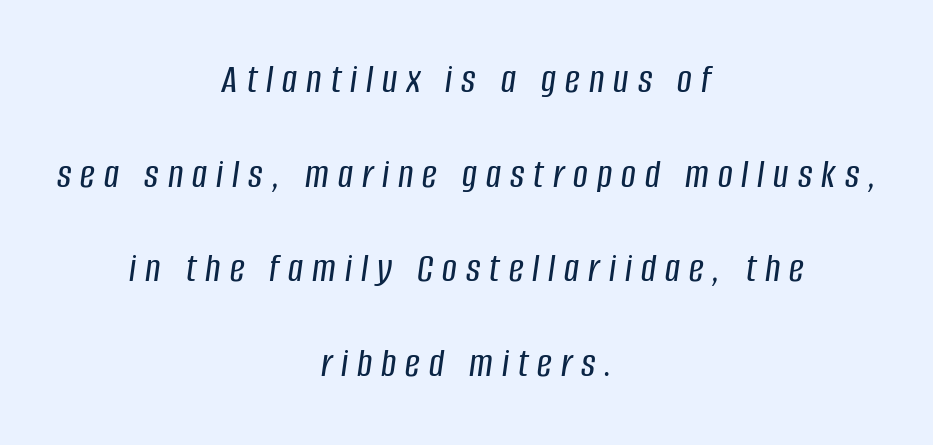
Note the varied advance widths — an 'i' is clearly narrower than an 'm'. Is the block centered? Yes — each line is placed symmetrically about the middle. Letters rest on an invisible, unmarked baseline. The rendering uses a large line-height, opening up the rows. Characters follow at a spacing far wider than the type designer built in. Does the lettering tilt? It does — this is italic.
